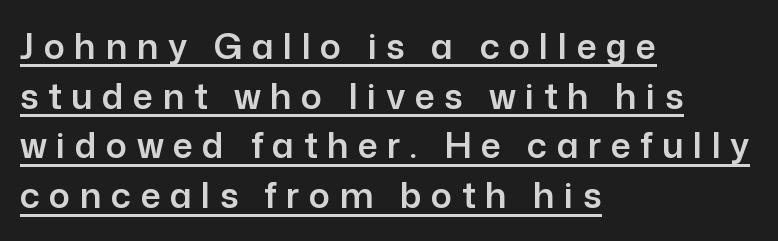
{"serif": "no", "italic": "no", "width": "normal", "stroke_contrast": "low", "x_height": "medium", "monospaced": "no", "underline": "yes", "align": "left", "line_spacing": "normal", "line_spacing_ratio": 1.42, "letter_spacing": "wide", "letter_spacing_em": 0.27, "glyph_px": 35}
